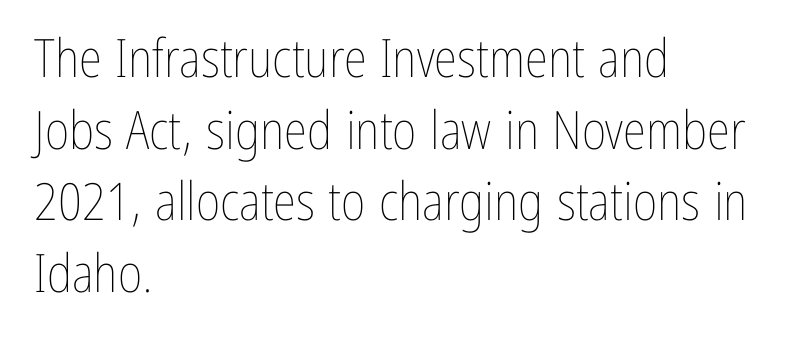
The image shows 53 px thin, condensed type, upright; set left-aligned, normal line spacing (1.35x), normal letter spacing, not underlined; low stroke contrast and a medium x-height.
